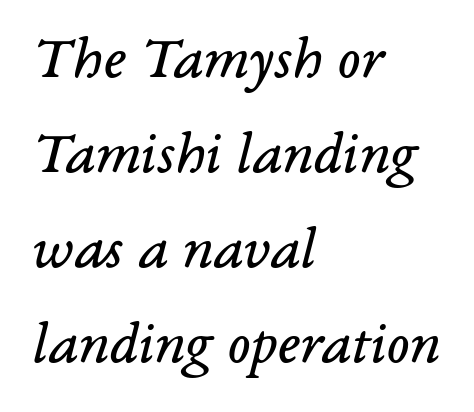
{"serif": "yes", "italic": "yes", "lean": "right", "slant_degrees": 14, "bold": "no", "weight": "regular", "width": "normal", "stroke_contrast": "low", "x_height": "medium", "monospaced": "no", "underline": "no", "align": "left", "line_spacing": "normal", "line_spacing_ratio": 1.56, "letter_spacing": "normal", "letter_spacing_em": 0.0, "glyph_px": 61}
